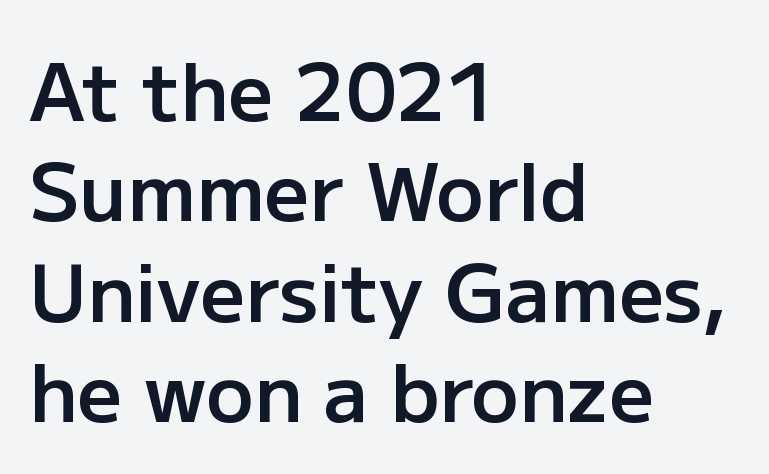
The image shows 79 px semibold sans-serif type, upright; set left-aligned, normal line spacing (1.27x), normal letter spacing, not underlined; low stroke contrast and a medium x-height.
